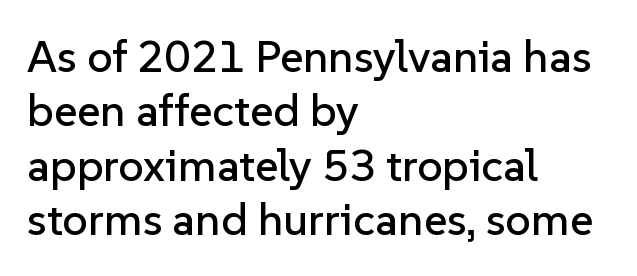
The image shows 45 px sans-serif type, upright; set left-aligned, line spacing 1.21x, normal letter spacing, not underlined; low stroke contrast and a medium x-height.
